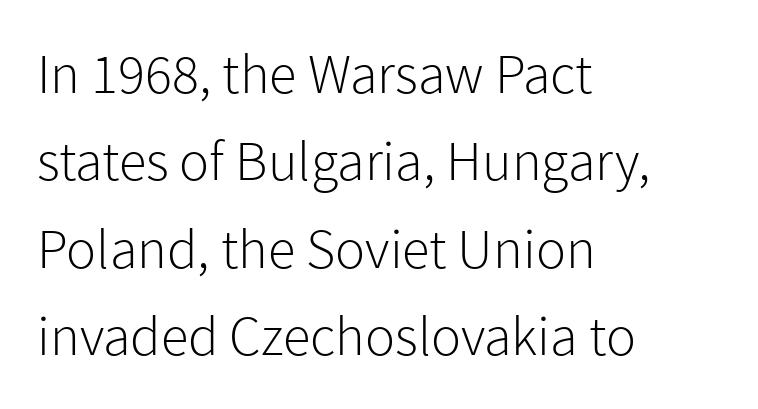
{"serif": "no", "italic": "no", "bold": "no", "weight": "light", "width": "normal", "stroke_contrast": "low", "x_height": "medium", "monospaced": "no", "underline": "no", "align": "left", "line_spacing": "normal", "line_spacing_ratio": 1.56, "letter_spacing": "normal", "letter_spacing_em": 0.0, "glyph_px": 56}
